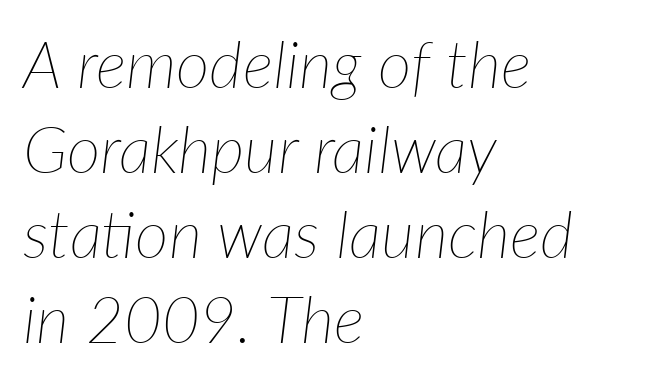
Q: Is the text bold? A: No.
Q: Is the text italic (slanted)? A: Yes, it leans right by about 7 degrees.
Q: Is the text underlined? A: No.
Q: How is the paragraph aligned? A: Left-aligned.
Q: Is the spacing between letters normal or unusually wide? A: Normal.
Q: Is the spacing between lines tight, normal or loose? A: Normal.
Q: Width (condensed, normal, or wide)? A: Normal.
Q: Stroke contrast? A: Low.
Q: x-height? A: Medium.
Q: Monospaced? A: No.
